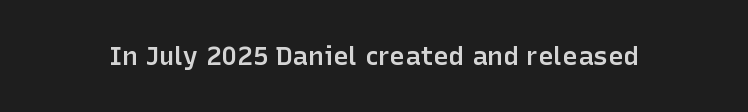
The image shows 26 px text type, upright; set normal letter spacing, not underlined.
